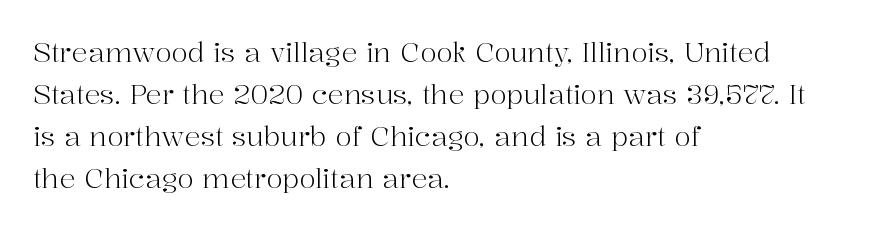
Each new line begins a customary step beneath the previous one. The passage shown is not underscored anywhere. Weight: not bold — regular or lighter. Nope, not italic — everything's standing straight. A classic flush-left, rag-right setting is used for this passage.
